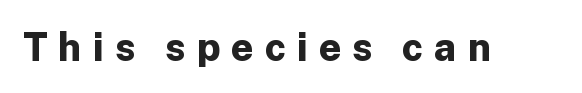
I'd describe the lettering as bold — thick and assertive. Check the space under the baseline: it is left empty. You could not count columns in this text — the font is proportionally spaced. Ordinary non-slanted type is in use. Is the letter spacing exaggerated? Yes — the characters are pushed far apart. Is this a sans? Yes — the strokes have no serifs.
